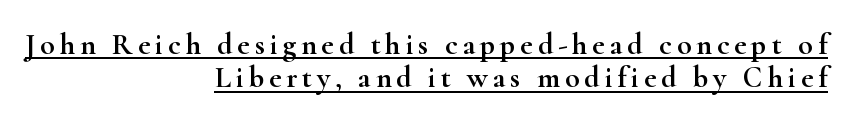
{"serif": "yes", "italic": "no", "width": "wide", "stroke_contrast": "high", "x_height": "small", "monospaced": "no", "underline": "yes", "align": "right", "line_spacing": "tight", "line_spacing_ratio": 1.11, "glyph_px": 30}
